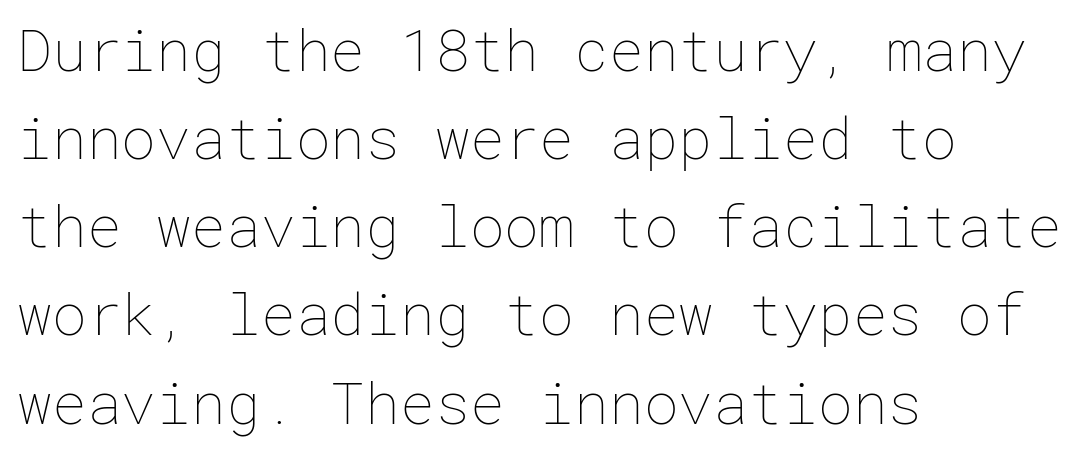
A student would call this left alignment; a typographer would say flush left, rag right. Each new line begins a customary step beneath the previous one. Upright lettering throughout. The passage shown is not bold in any degree. The baseline area is clear.
